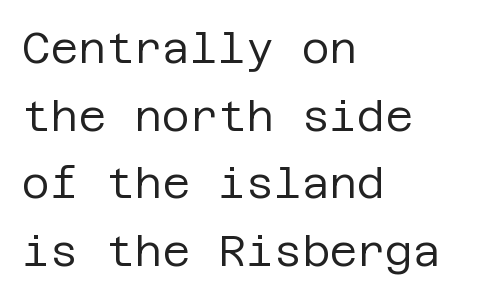
Q: Is the text bold? A: No.
Q: Is the text italic (slanted)? A: No, it is upright.
Q: Is the typeface a serif or a sans-serif typeface? A: Sans-serif.
Q: Is the text underlined? A: No.
Q: How is the paragraph aligned? A: Left-aligned.
Q: Is the spacing between letters normal or unusually wide? A: Normal.
Q: Is the spacing between lines tight, normal or loose? A: Normal.
Q: Width (condensed, normal, or wide)? A: Normal.
Q: Stroke contrast? A: Low.
Q: x-height? A: Large.
